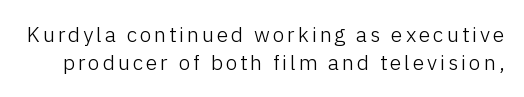
The image shows 21 px text type, upright; set normal line spacing (1.35x), not underlined.
